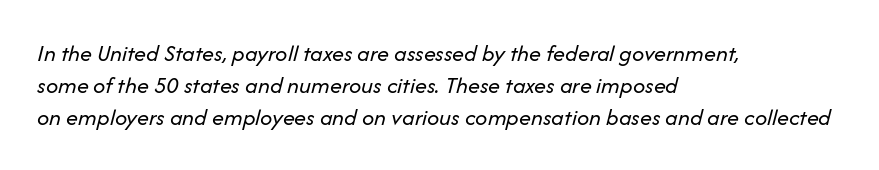
The horizontal fit of the characters is conventional and even. Rule under the text: the space is simply empty. Casual observation: everything's shoved over to the left. Vertically, the passage feels balanced, rows spaced as you'd expect. Weight: in the light-to-regular range. Compared with ordinary roman type, these characters are visibly tilted.
